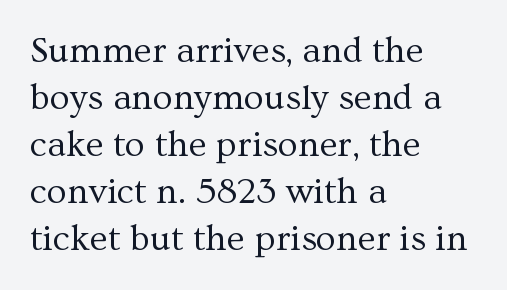
Tracking here is standard; glyphs follow each other at the usual distance. Compared with a centered layout, this one pins lines to the left instead. Spacing verdict: proportional, widths tailored to each character. Heaviness? Minimal to ordinary, like unemphasized prose.
